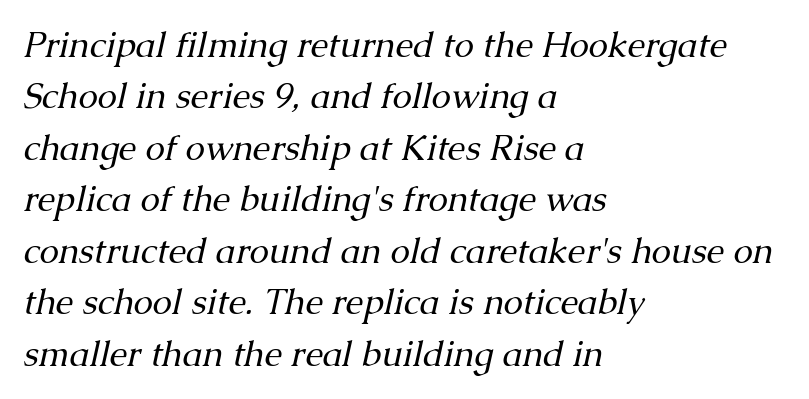
Q: Is the text bold? A: No.
Q: Is the text italic (slanted)? A: Yes, it leans right by about 13 degrees.
Q: Is the typeface a serif or a sans-serif typeface? A: Serif.
Q: Is the text underlined? A: No.
Q: How is the paragraph aligned? A: Left-aligned.
Q: Is the spacing between letters normal or unusually wide? A: Normal.
Q: Is the spacing between lines tight, normal or loose? A: Normal.
Q: Width (condensed, normal, or wide)? A: Normal.
Q: Stroke contrast? A: Medium.
Q: x-height? A: Medium.
Q: Monospaced? A: No.
